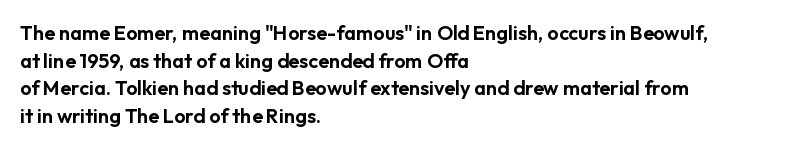
{"italic": "no", "underline": "no", "align": "left", "line_spacing": "normal", "line_spacing_ratio": 1.38, "letter_spacing": "normal", "letter_spacing_em": 0.0, "glyph_px": 20}
